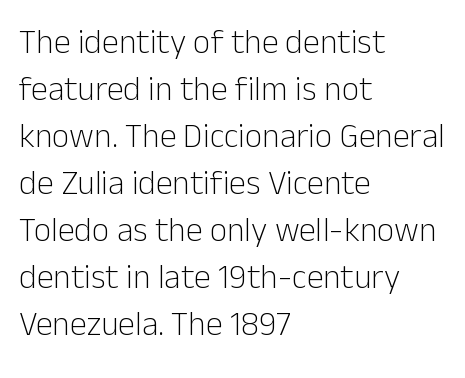
{"serif": "no", "italic": "no", "bold": "no", "weight": "light", "width": "normal", "stroke_contrast": "low", "x_height": "medium", "monospaced": "no", "underline": "no", "align": "left", "line_spacing": "normal", "line_spacing_ratio": 1.38, "letter_spacing": "normal", "letter_spacing_em": 0.0, "glyph_px": 34}
